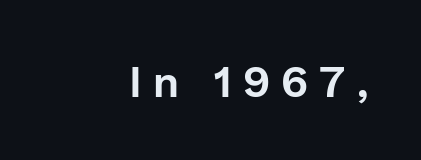
{"serif": "no", "italic": "no", "width": "normal", "stroke_contrast": "low", "x_height": "medium", "monospaced": "no", "underline": "no", "letter_spacing": "wide", "letter_spacing_em": 0.26, "glyph_px": 43}
